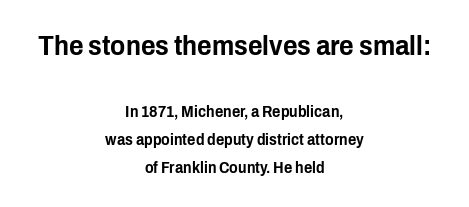
Q: Is the text italic (slanted)? A: No, it is upright.
Q: Is the typeface a serif or a sans-serif typeface? A: Sans-serif.
Q: Is the text underlined? A: No.
Q: How is the paragraph aligned? A: Centered.
Q: Is the spacing between letters normal or unusually wide? A: Normal.
Q: Which block of text is set in a larger size, the first (top) or the second (bottom)? A: The first (top) one.
Q: Width (condensed, normal, or wide)? A: Condensed.
Q: Stroke contrast? A: Low.
Q: x-height? A: Medium.
Q: Monospaced? A: No.
